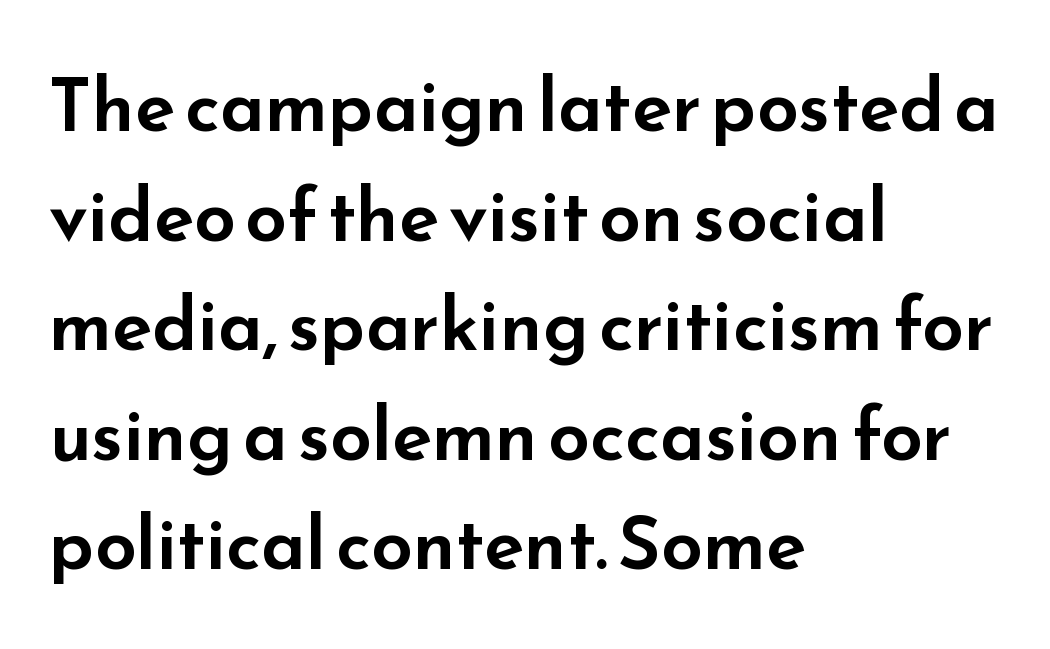
{"serif": "no", "italic": "no", "width": "wide", "stroke_contrast": "low", "x_height": "small", "monospaced": "no", "underline": "no", "align": "left", "line_spacing": "normal", "line_spacing_ratio": 1.48, "letter_spacing": "normal", "letter_spacing_em": 0.0, "glyph_px": 74}
